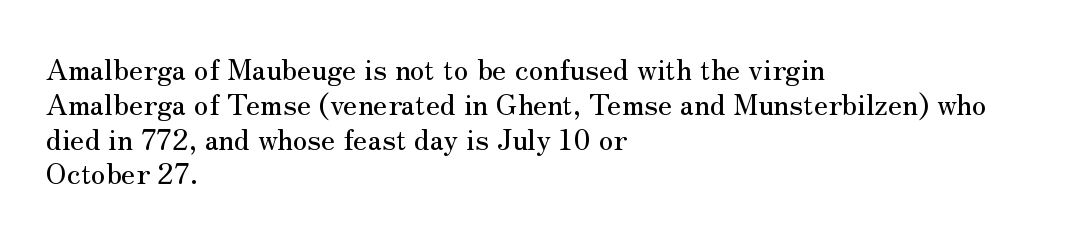
No extra tracking has been applied to these lines. Every row of glyphs begins at an identical x-position on the left. Any mark beneath the type? The region is blank. Varying glyph widths throughout — classic text-font behaviour.
